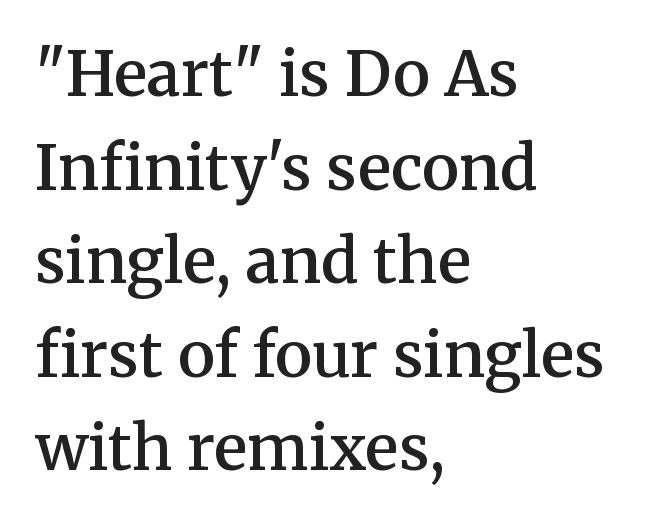
The image shows 62 px semibold serif type, upright; set left-aligned, normal line spacing (1.51x), normal letter spacing, not underlined; medium stroke contrast and a medium x-height.
